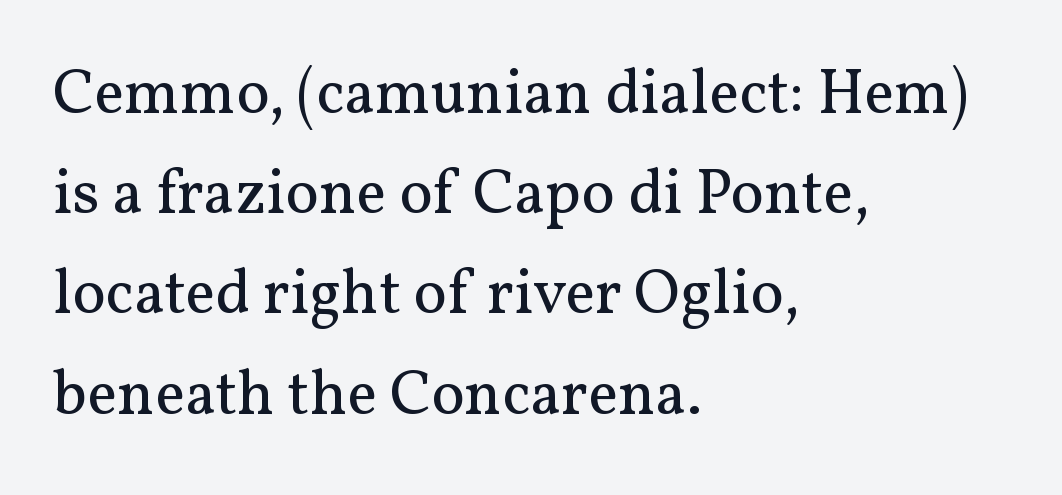
{"serif": "yes", "italic": "no", "bold": "no", "weight": "regular", "width": "normal", "stroke_contrast": "medium", "x_height": "medium", "monospaced": "no", "underline": "no", "align": "left", "line_spacing": "normal", "line_spacing_ratio": 1.59, "letter_spacing": "normal", "letter_spacing_em": 0.0, "glyph_px": 63}
